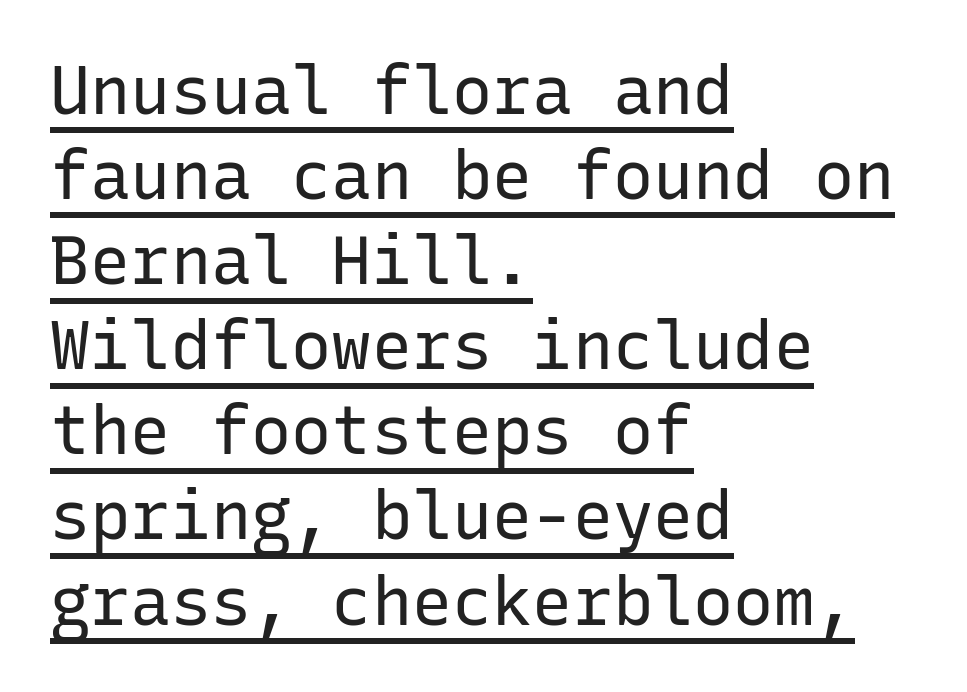
{"serif": "no", "italic": "no", "bold": "no", "weight": "regular", "width": "normal", "stroke_contrast": "low", "x_height": "medium", "monospaced": "yes", "underline": "yes", "align": "left", "line_spacing": "normal", "line_spacing_ratio": 1.27, "letter_spacing": "normal", "letter_spacing_em": 0.0, "glyph_px": 67}
